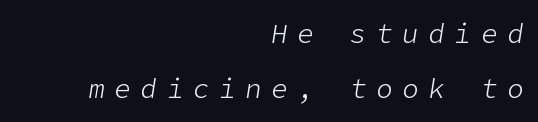
{"italic": "yes", "lean": "right", "slant_degrees": 9, "bold": "no", "underline": "no", "align": "right", "line_spacing": "loose", "line_spacing_ratio": 2.02, "letter_spacing": "wide", "letter_spacing_em": 0.37, "glyph_px": 27}
